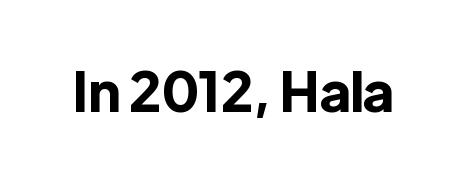
These lines are rendered in a variable-pitch font. Weight check: bold — yes, fully. The typeface chosen for these lines omits serifs. This rendering features lettering with no underline. Nope, not italic — everything's standing straight.
